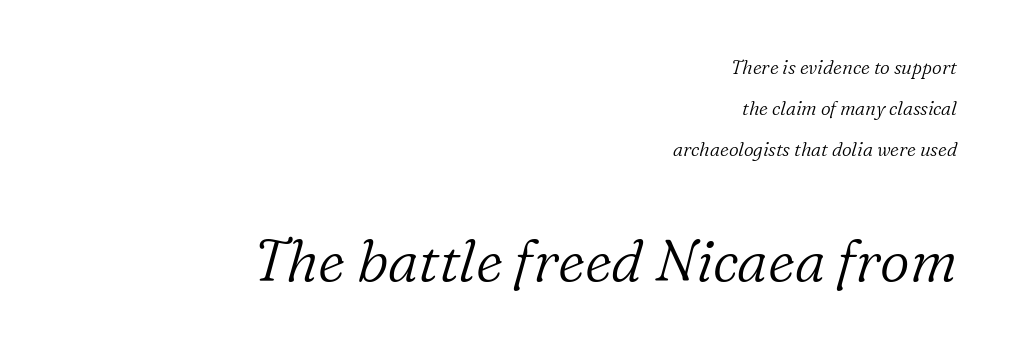
Q: Is the text bold? A: No.
Q: Is the text italic (slanted)? A: Yes, it leans right by about 16 degrees.
Q: Is the typeface a serif or a sans-serif typeface? A: Serif.
Q: Is the text underlined? A: No.
Q: How is the paragraph aligned? A: Right-aligned.
Q: Is the spacing between letters normal or unusually wide? A: Normal.
Q: Is the spacing between lines tight, normal or loose? A: Loose.
Q: Which block of text is set in a larger size, the first (top) or the second (bottom)? A: The second (bottom) one.
Q: Width (condensed, normal, or wide)? A: Normal.
Q: Stroke contrast? A: Low.
Q: x-height? A: Medium.
Q: Monospaced? A: No.
